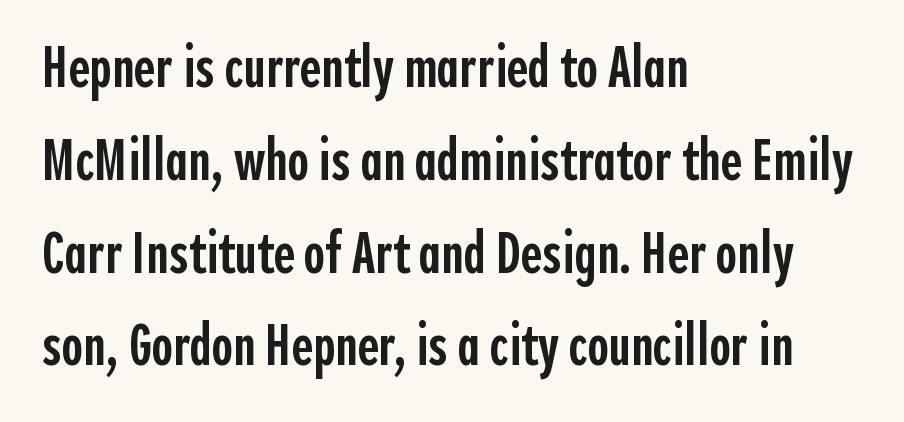
Q: Is the text bold? A: Semi-bold.
Q: Is the text italic (slanted)? A: No, it is upright.
Q: Is the typeface a serif or a sans-serif typeface? A: Sans-serif.
Q: Is the text underlined? A: No.
Q: How is the paragraph aligned? A: Left-aligned.
Q: Is the spacing between letters normal or unusually wide? A: Normal.
Q: Is the spacing between lines tight, normal or loose? A: Normal.
Q: Width (condensed, normal, or wide)? A: Condensed.
Q: x-height? A: Medium.
Q: Monospaced? A: No.
